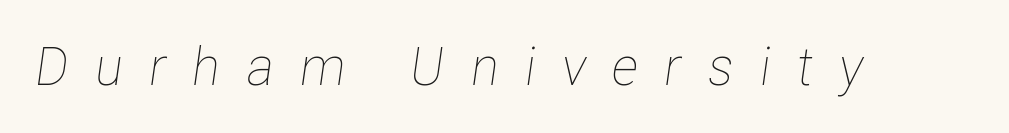
The image shows 53 px thin, condensed type, italic (leaning right); set unusually wide letter spacing (+0.49 em), not underlined; low stroke contrast and a medium x-height.
